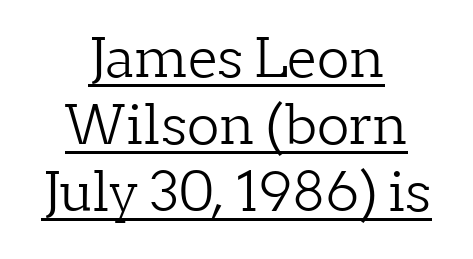
{"serif": "yes", "italic": "no", "bold": "no", "weight": "light", "width": "normal", "stroke_contrast": "low", "x_height": "medium", "monospaced": "no", "underline": "yes", "align": "center", "line_spacing_ratio": 1.24, "letter_spacing": "normal", "letter_spacing_em": 0.0, "glyph_px": 54}
